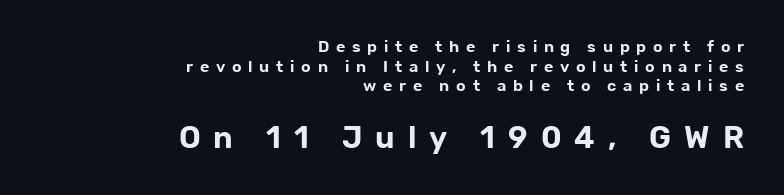
The image shows 31 px sans-serif type, upright; set right-aligned, line spacing 1.23x, unusually wide letter spacing (+0.42 em), not underlined; the second (bottom) block is 1.94x larger; low stroke contrast and a medium x-height.
